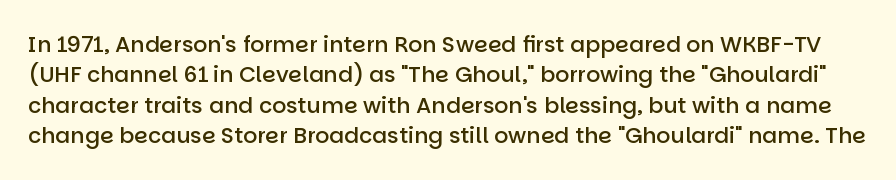
{"italic": "no", "bold": "semi", "underline": "no", "line_spacing": "normal", "line_spacing_ratio": 1.38, "letter_spacing": "normal", "letter_spacing_em": 0.0, "glyph_px": 22}
